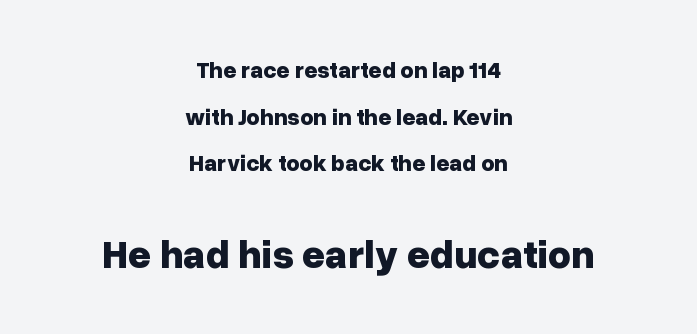
Summary of vertical rhythm: relaxed, with wide interline spacing. The typography opts for an upright posture over an oblique one. The more generous point size was reserved for the lower chunk. Neither beginnings nor endings align; midpoints do.
